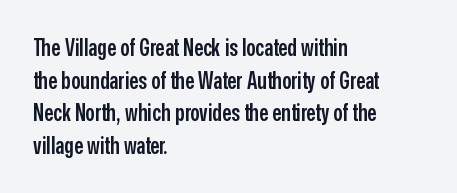
{"italic": "no", "bold": "semi", "underline": "no", "align": "left", "line_spacing": "normal", "line_spacing_ratio": 1.42, "letter_spacing": "normal", "letter_spacing_em": 0.0, "glyph_px": 23}
